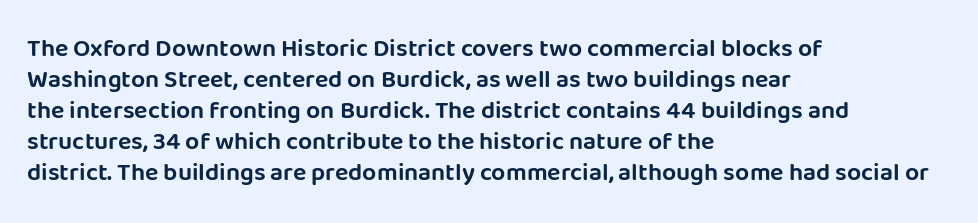
Q: Is the text italic (slanted)? A: No, it is upright.
Q: Is the text underlined? A: No.
Q: How is the paragraph aligned? A: Left-aligned.
Q: Is the spacing between letters normal or unusually wide? A: Normal.
